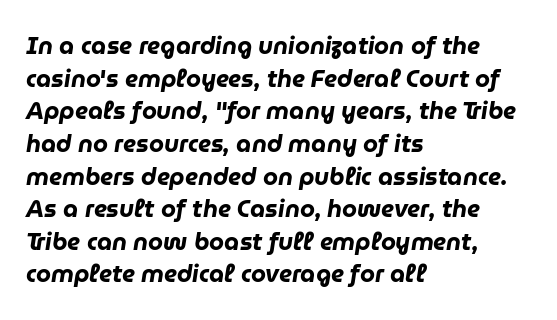
The image shows 24 px bold type, italic (leaning right); set left-aligned, normal line spacing (1.36x), normal letter spacing, not underlined.
